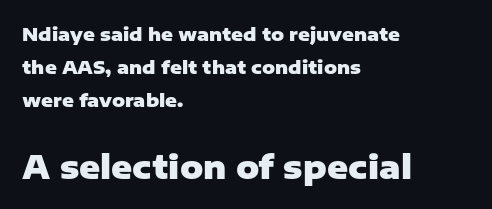
Does the type have serifs? No, each stem ends abruptly. Any mark beneath the type? The region is blank. Set as a true bold cut, around the 700 mark. Italic: no, the glyphs are upright roman.
